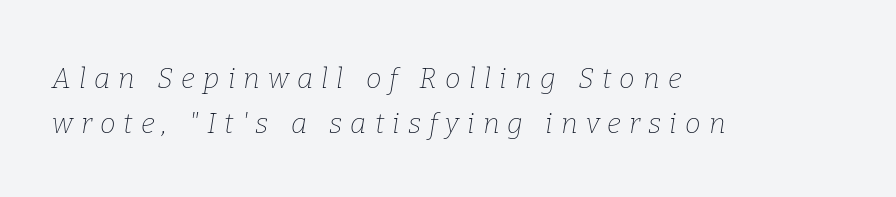
The specimen omits any rule beneath the text block's lines. Each stroke keeps to a modest, everyday thickness or less. You could not count columns in this text — the font is proportionally spaced. The rendering anchors every line to the left-hand side.
